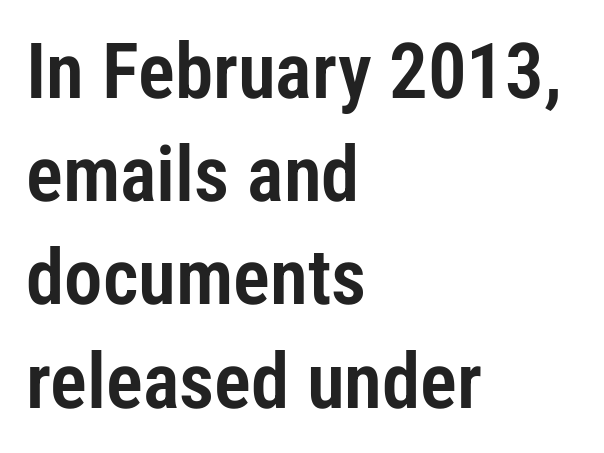
{"serif": "no", "italic": "no", "width": "condensed", "stroke_contrast": "low", "x_height": "medium", "monospaced": "no", "underline": "no", "align": "left", "line_spacing": "normal", "line_spacing_ratio": 1.34, "letter_spacing": "normal", "letter_spacing_em": 0.0, "glyph_px": 77}
